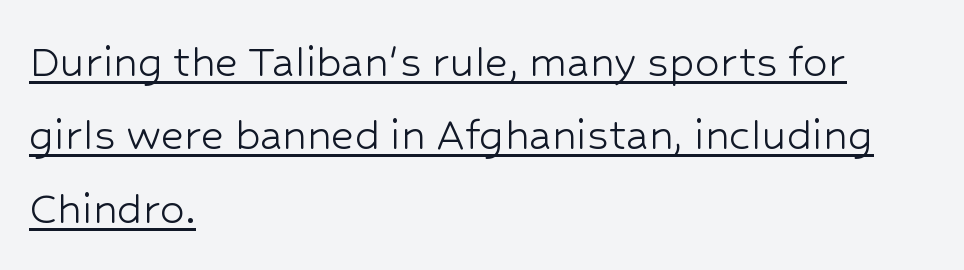
{"serif": "no", "italic": "no", "bold": "no", "weight": "light", "width": "normal", "stroke_contrast": "low", "x_height": "medium", "monospaced": "no", "underline": "yes", "align": "left", "line_spacing": "normal", "line_spacing_ratio": 1.47, "letter_spacing": "normal", "letter_spacing_em": 0.0, "glyph_px": 50}
